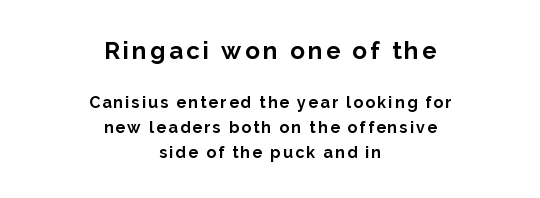
The image shows 24 px bold type, upright; set centered, normal line spacing (1.55x), not underlined; the first (top) block is 1.5x larger.
